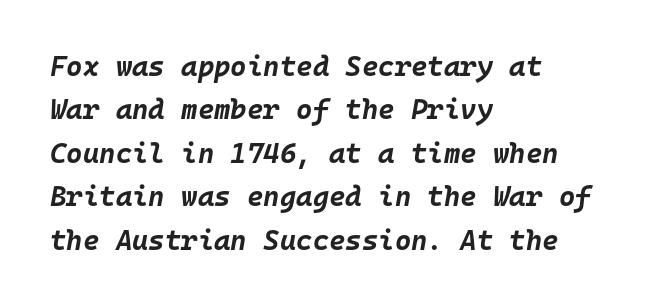
The image shows 28 px bold type, italic (leaning right), monospaced; set left-aligned, normal line spacing (1.55x), normal letter spacing, not underlined; low stroke contrast and a large x-height.
